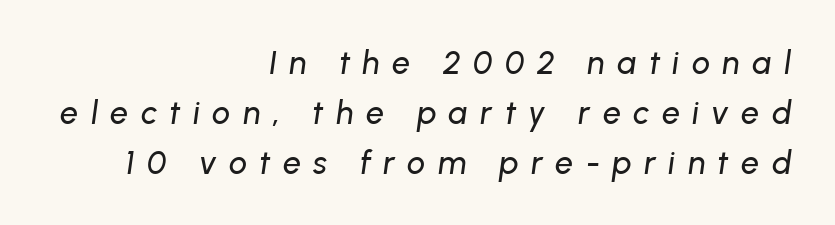
These lines are rendered in a variable-pitch font. Observe the lean: these are italic letterforms. The space between consecutive lines is moderate. The passage shown has open, widely tracked lettering throughout. The passage shown is not underscored anywhere. The paragraph has a hard right edge and a soft left edge.
